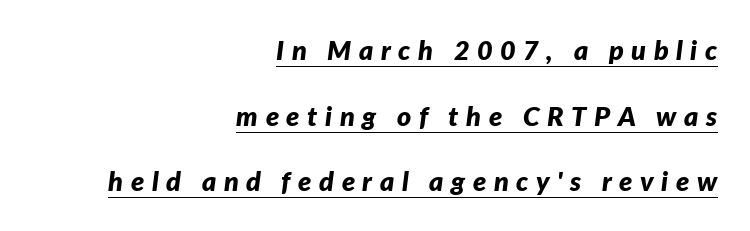
{"italic": "yes", "lean": "right", "slant_degrees": 7, "bold": "yes", "underline": "yes", "align": "right", "line_spacing": "loose", "line_spacing_ratio": 2.43, "letter_spacing": "wide", "letter_spacing_em": 0.28, "glyph_px": 27}
